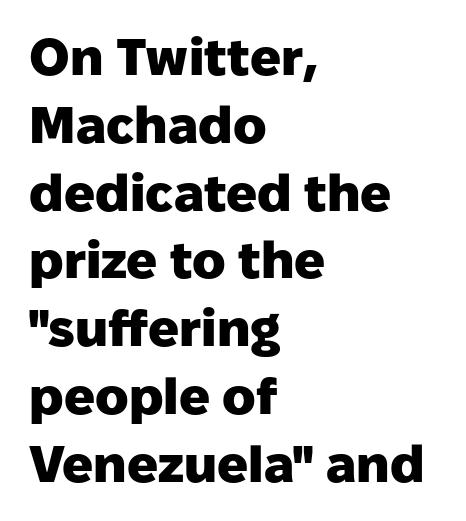
The image shows 51 px heavy sans-serif type, upright; set left-aligned, normal line spacing (1.33x), normal letter spacing, not underlined; low stroke contrast and a medium x-height.
